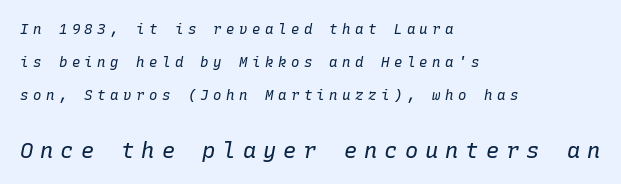
{"italic": "yes", "lean": "right", "slant_degrees": 10, "bold": "no", "underline": "no", "align": "left", "line_spacing": "loose", "line_spacing_ratio": 2.36, "letter_spacing": "wide", "letter_spacing_em": 0.32, "larger_block": "second", "size_ratio": 1.57, "glyph_px": 22}
